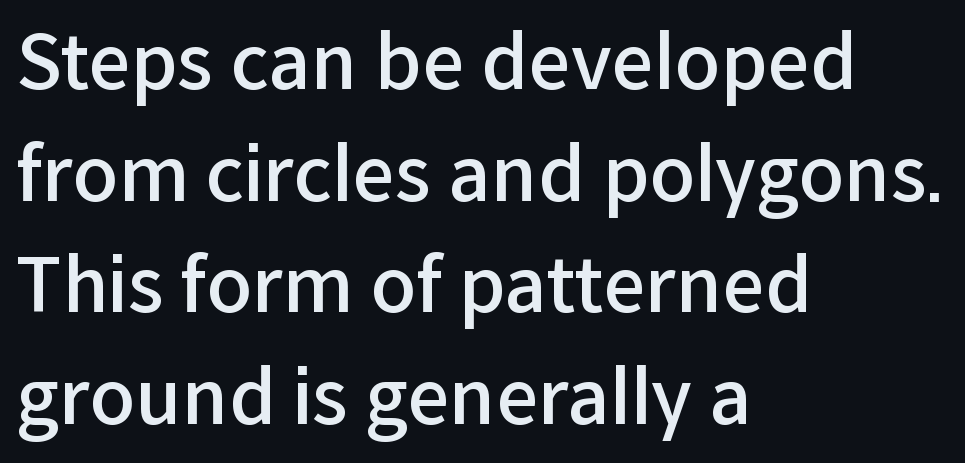
Q: Is the text bold? A: Semi-bold.
Q: Is the text italic (slanted)? A: No, it is upright.
Q: Is the typeface a serif or a sans-serif typeface? A: Sans-serif.
Q: Is the text underlined? A: No.
Q: How is the paragraph aligned? A: Left-aligned.
Q: Is the spacing between letters normal or unusually wide? A: Normal.
Q: Is the spacing between lines tight, normal or loose? A: Normal.
Q: Width (condensed, normal, or wide)? A: Normal.
Q: Stroke contrast? A: Low.
Q: x-height? A: Medium.
Q: Monospaced? A: No.
